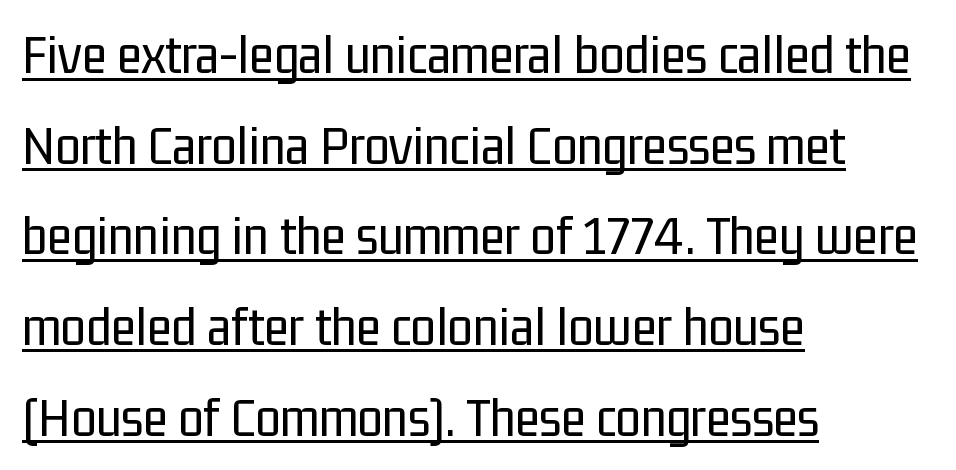
Bold? No — there's no thickening of the strokes. The type family on display is of the sans-serif kind. The face used here is rendered with its standard letterfit. If you measured baseline to baseline, you'd find a middling distance.
